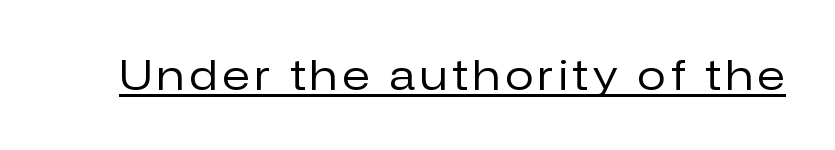
{"serif": "no", "italic": "no", "bold": "no", "weight": "regular", "width": "normal", "stroke_contrast": "low", "x_height": "medium", "monospaced": "no", "underline": "yes", "glyph_px": 41}
